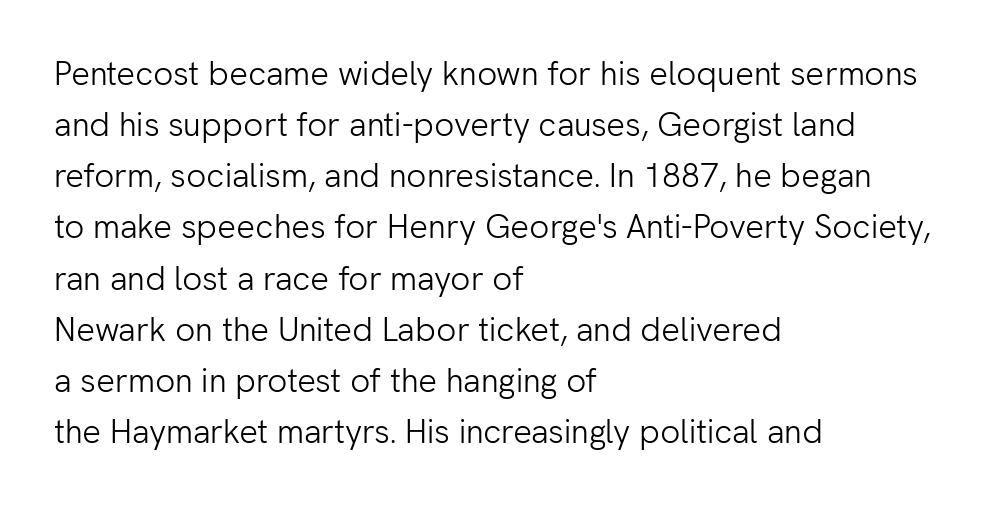
The image shows 33 px light sans-serif type, upright; set left-aligned, normal line spacing (1.55x), normal letter spacing, not underlined; low stroke contrast and a medium x-height.
